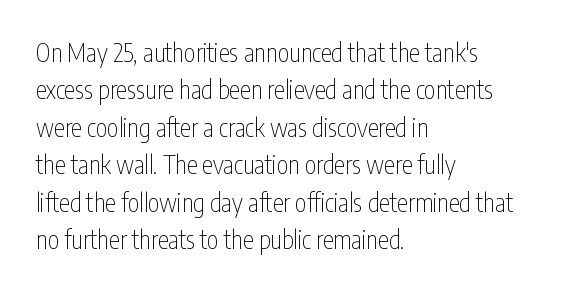
{"italic": "no", "bold": "no", "underline": "no", "align": "left", "line_spacing": "normal", "line_spacing_ratio": 1.5, "letter_spacing": "normal", "letter_spacing_em": 0.0, "glyph_px": 25}
